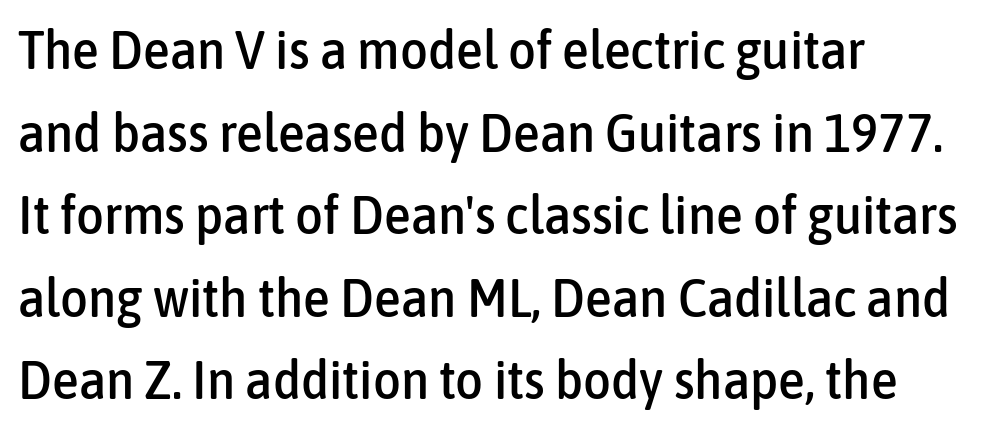
The image shows 54 px condensed sans-serif type, upright; set left-aligned, normal line spacing (1.53x), normal letter spacing, not underlined; low stroke contrast and a medium x-height.
